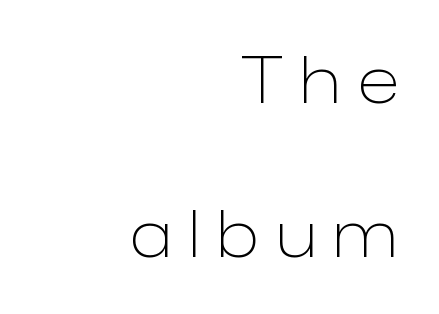
Look at the tracking — it's clearly loosened, letters drifting apart. You can tell from the bare stems that sans-serif type was used. This rendering uses right alignment, leaving the left contour irregular. Only glyphs here, with clear space below each row.
